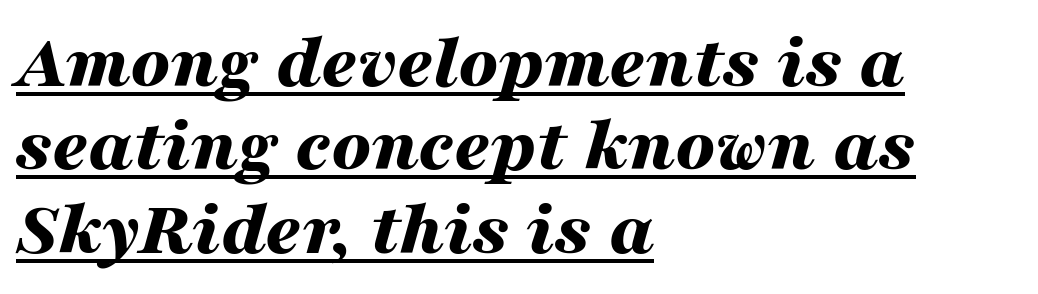
The image shows 78 px bold, wide type, italic (leaning right); set left-aligned, tight line spacing (1.07x), normal letter spacing, underlined; medium stroke contrast and a medium x-height.
